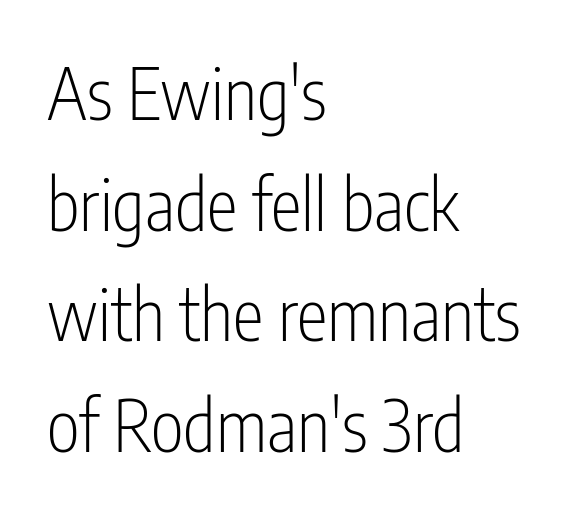
{"serif": "no", "italic": "no", "bold": "no", "weight": "light", "width": "condensed", "stroke_contrast": "low", "x_height": "medium", "monospaced": "no", "underline": "no", "align": "left", "line_spacing": "normal", "line_spacing_ratio": 1.58, "letter_spacing": "normal", "letter_spacing_em": 0.0, "glyph_px": 70}
